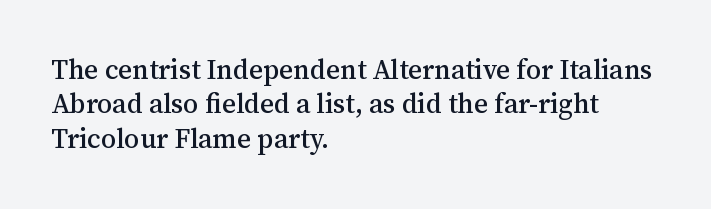
{"italic": "no", "underline": "no", "align": "left", "line_spacing": "normal", "line_spacing_ratio": 1.27, "letter_spacing": "normal", "letter_spacing_em": 0.0, "glyph_px": 27}
